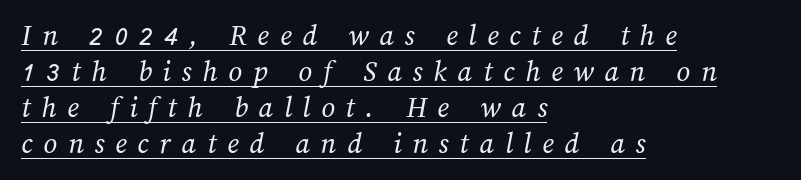
Q: Is the text bold? A: No.
Q: Is the text underlined? A: Yes.
Q: How is the paragraph aligned? A: Left-aligned.
Q: Is the spacing between letters normal or unusually wide? A: Unusually wide.
Q: Width (condensed, normal, or wide)? A: Normal.
Q: Stroke contrast? A: Medium.
Q: x-height? A: Medium.
Q: Monospaced? A: No.
